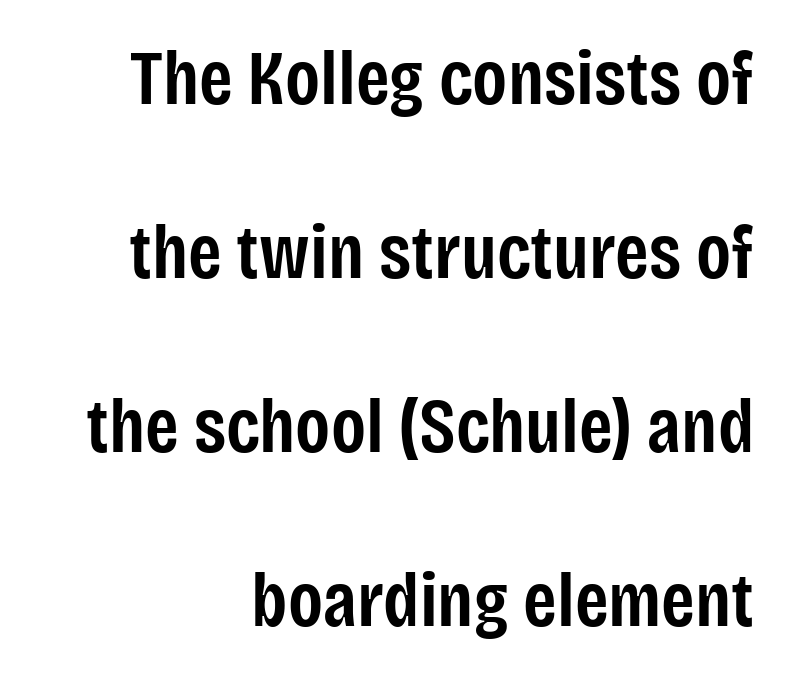
{"serif": "no", "italic": "no", "bold": "semi", "weight": "semibold", "width": "condensed", "stroke_contrast": "low", "x_height": "large", "monospaced": "no", "underline": "no", "align": "right", "line_spacing": "loose", "line_spacing_ratio": 2.26, "letter_spacing": "normal", "letter_spacing_em": 0.0, "glyph_px": 77}
